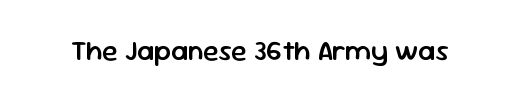
A bit beefed up — I'd call it semibold rather than bold. Look at the tracking — it's just the regular setting, nothing added. The space beneath each line is pristine and unruled. Varying glyph widths throughout — classic text-font behaviour. Typographically, this falls in the sans-serif category.
